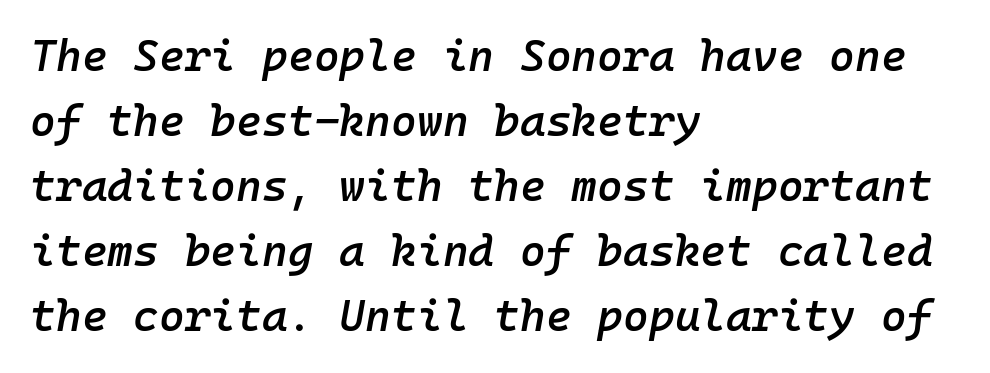
{"italic": "yes", "lean": "right", "slant_degrees": 10, "bold": "semi", "weight": "semibold", "width": "normal", "stroke_contrast": "low", "x_height": "medium", "monospaced": "yes", "underline": "no", "align": "left", "line_spacing": "normal", "line_spacing_ratio": 1.48, "letter_spacing": "normal", "letter_spacing_em": 0.0, "glyph_px": 44}
